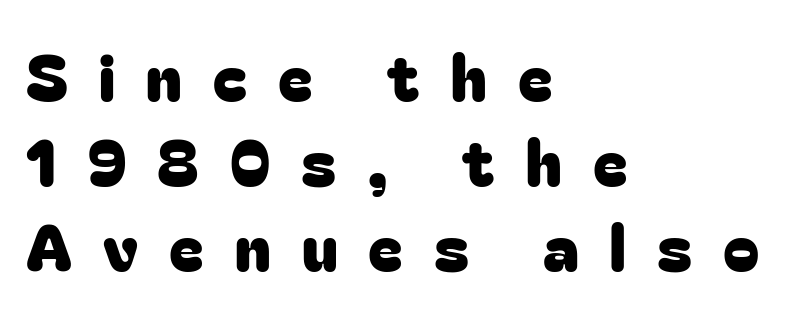
The image shows 65 px sans-serif type, upright; set left-aligned, normal line spacing (1.31x), unusually wide letter spacing (+0.48 em), not underlined; low stroke contrast and a medium x-height.
